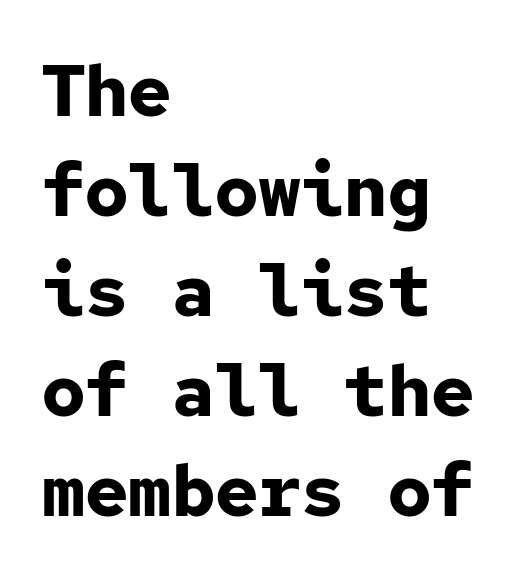
Q: Is the text bold? A: Yes.
Q: Is the text italic (slanted)? A: No, it is upright.
Q: Is the typeface a serif or a sans-serif typeface? A: Sans-serif.
Q: Is the text underlined? A: No.
Q: How is the paragraph aligned? A: Left-aligned.
Q: Is the spacing between letters normal or unusually wide? A: Normal.
Q: Is the spacing between lines tight, normal or loose? A: Normal.
Q: Width (condensed, normal, or wide)? A: Normal.
Q: Stroke contrast? A: Low.
Q: x-height? A: Medium.
Q: Monospaced? A: Yes.
